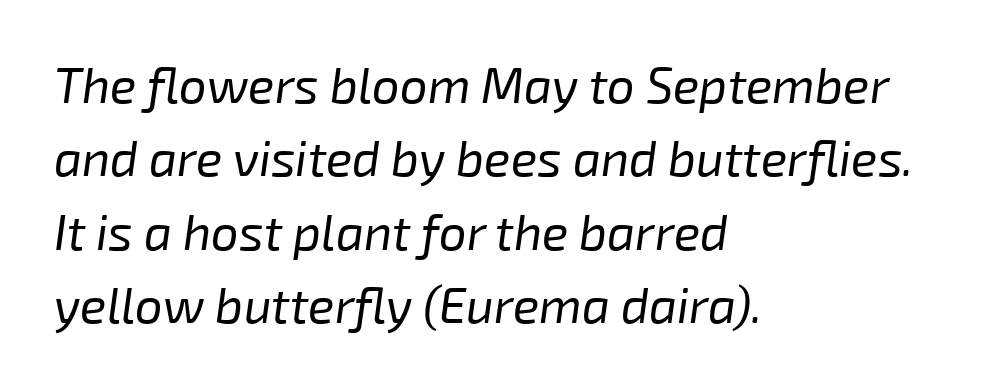
The image shows 49 px regular-weight type, italic (leaning right); set left-aligned, normal line spacing (1.5x), normal letter spacing, not underlined; low stroke contrast and a medium x-height.
